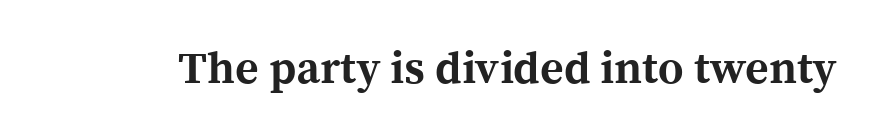
Q: Is the text bold? A: Yes.
Q: Is the text italic (slanted)? A: No, it is upright.
Q: Is the typeface a serif or a sans-serif typeface? A: Serif.
Q: Is the text underlined? A: No.
Q: Is the spacing between letters normal or unusually wide? A: Normal.
Q: Width (condensed, normal, or wide)? A: Normal.
Q: x-height? A: Medium.
Q: Monospaced? A: No.
